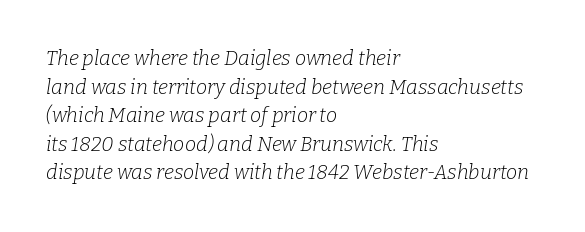
The image shows 20 px text type, italic (leaning right); set left-aligned, normal line spacing (1.43x), normal letter spacing, not underlined.
